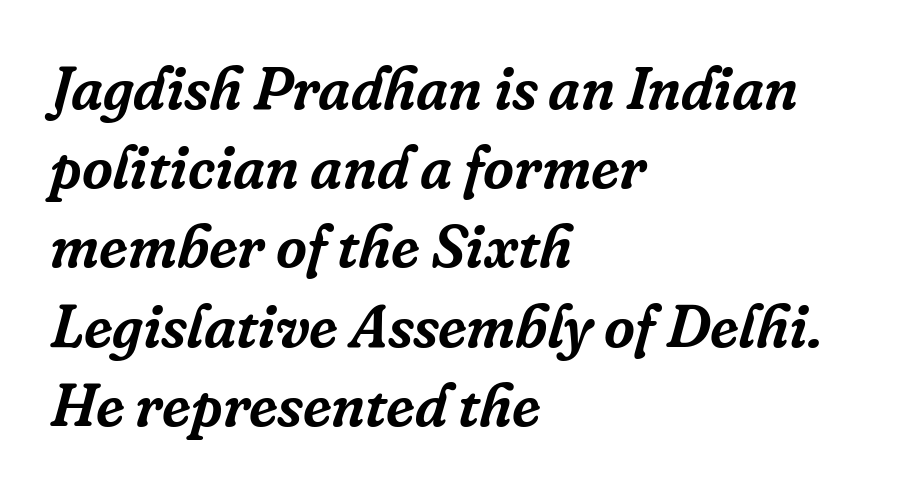
{"serif": "yes", "italic": "yes", "lean": "right", "slant_degrees": 16, "width": "normal", "stroke_contrast": "low", "x_height": "medium", "monospaced": "no", "underline": "no", "align": "left", "line_spacing": "normal", "line_spacing_ratio": 1.32, "letter_spacing": "normal", "letter_spacing_em": 0.0, "glyph_px": 60}
